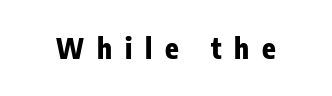
The typesetting leans heavy: a genuine bold. Note the varied advance widths — an 'i' is clearly narrower than an 'm'. Tall strokes in this sample are plumb rather than angled. The designer went with a sans here, leaving each stem footless. The space directly below the letters is spotless. Spacing between characters has been opened up far beyond the box default.
